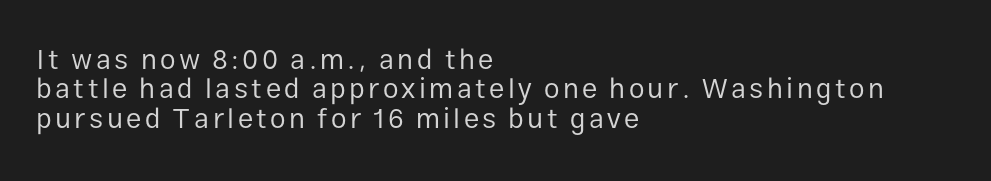
Q: Is the text bold? A: No.
Q: Is the text italic (slanted)? A: No, it is upright.
Q: Is the typeface a serif or a sans-serif typeface? A: Sans-serif.
Q: Is the text underlined? A: No.
Q: How is the paragraph aligned? A: Left-aligned.
Q: Is the spacing between lines tight, normal or loose? A: Tight.
Q: Width (condensed, normal, or wide)? A: Normal.
Q: Stroke contrast? A: Low.
Q: x-height? A: Medium.
Q: Monospaced? A: No.
